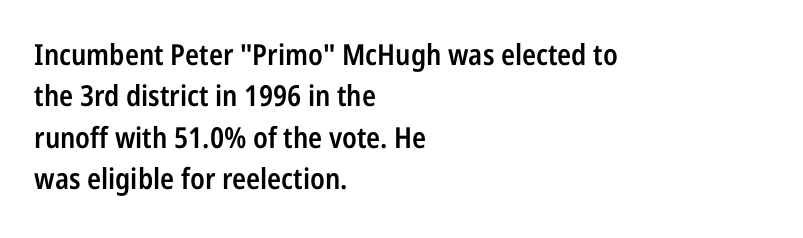
Q: Is the text bold? A: Semi-bold.
Q: Is the text italic (slanted)? A: No, it is upright.
Q: Is the typeface a serif or a sans-serif typeface? A: Sans-serif.
Q: Is the text underlined? A: No.
Q: How is the paragraph aligned? A: Left-aligned.
Q: Is the spacing between letters normal or unusually wide? A: Normal.
Q: Is the spacing between lines tight, normal or loose? A: Normal.
Q: Width (condensed, normal, or wide)? A: Condensed.
Q: Stroke contrast? A: Low.
Q: x-height? A: Medium.
Q: Monospaced? A: No.
